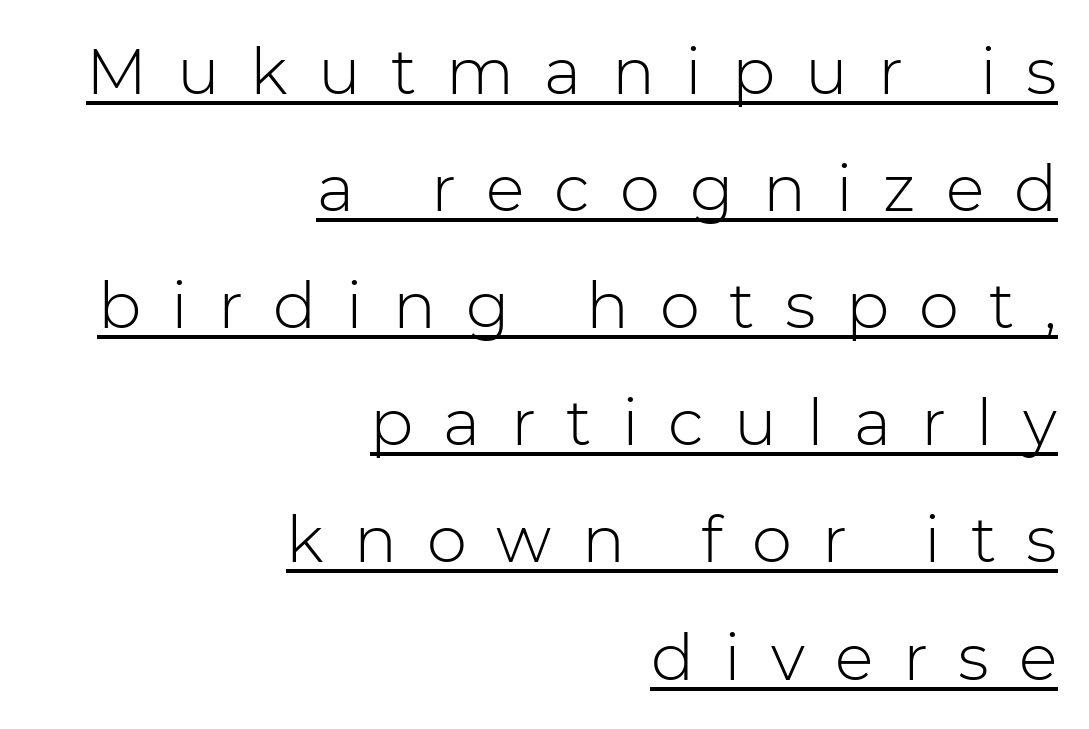
{"serif": "no", "italic": "no", "bold": "no", "weight": "light", "width": "normal", "stroke_contrast": "low", "x_height": "medium", "monospaced": "no", "underline": "yes", "align": "right", "line_spacing_ratio": 1.83, "letter_spacing": "wide", "letter_spacing_em": 0.47, "glyph_px": 64}
